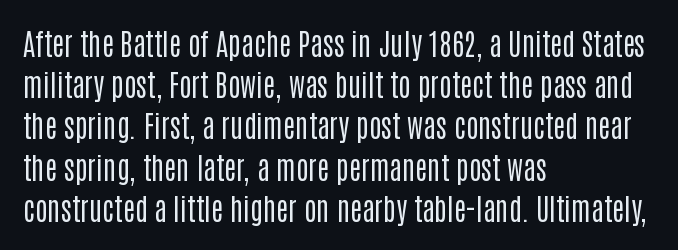
Q: Is the text bold? A: No.
Q: Is the text italic (slanted)? A: No, it is upright.
Q: Is the typeface a serif or a sans-serif typeface? A: Sans-serif.
Q: Is the text underlined? A: No.
Q: How is the paragraph aligned? A: Left-aligned.
Q: Is the spacing between letters normal or unusually wide? A: Normal.
Q: Is the spacing between lines tight, normal or loose? A: Normal.
Q: Width (condensed, normal, or wide)? A: Condensed.
Q: Stroke contrast? A: Low.
Q: x-height? A: Large.
Q: Monospaced? A: No.
